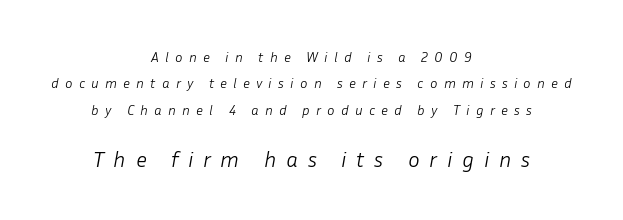
Compared with ordinary roman type, these characters are visibly tilted. Compared with a flush-left layout, this one balances lines on the center instead. The following chunk of copy outweighs the initial chunk in type size. Ink coverage per letter is moderate at most.
